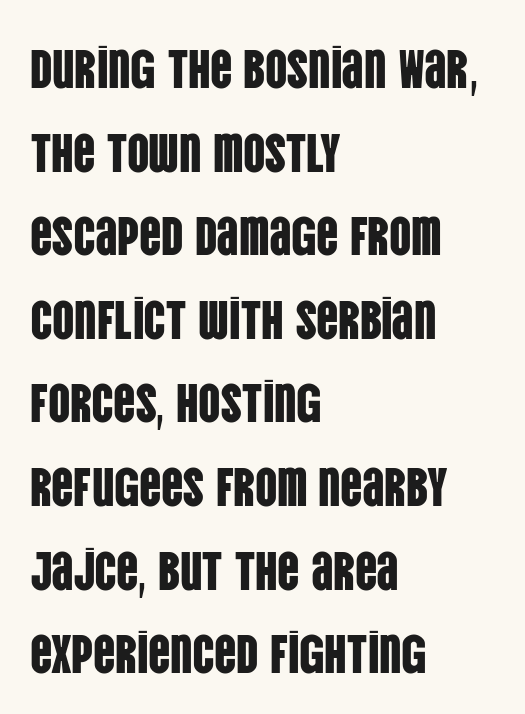
The image shows 55 px condensed sans-serif type, upright; set left-aligned, normal line spacing (1.52x), normal letter spacing, not underlined; low stroke contrast and a large x-height.
